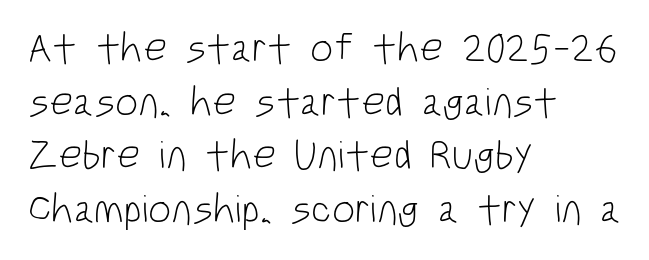
Stroke terminals: plain, sans-serif. Only glyphs here, with clear space below each row. Summary of vertical rhythm: regular, with standard interline spacing. Character widths vary here, with narrow letters taking less room than wide ones. The font's upright variant was chosen for this text. The lines in this sample share a left origin and differ only in where they stop.
